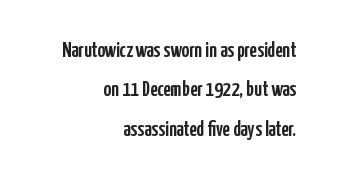
{"italic": "no", "underline": "no", "align": "right", "line_spacing_ratio": 1.88, "letter_spacing": "normal", "letter_spacing_em": 0.0, "glyph_px": 21}
